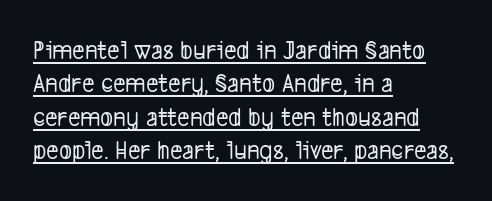
Words appear dense and cohesive because spacing is normal. Each line starts at the same left margin while the right side varies. A rule runs beneath these lines of type.
